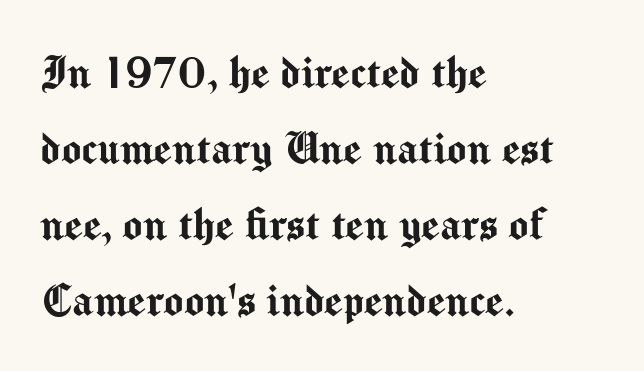
Default kerning and tracking; the words read as compact shapes. Caption: multi-line text, flush left, ragged right. The passage shown stacks its lines at a standard gap. In terms of letterform style, serifs are entirely absent.
